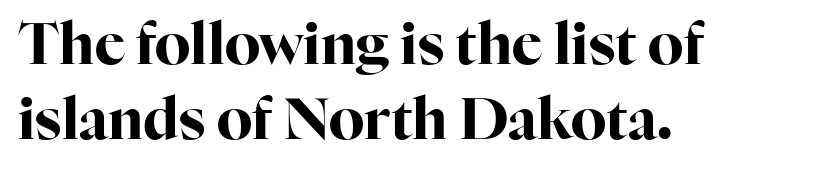
The image shows 57 px bold serif type, upright; set left-aligned, normal line spacing (1.31x), normal letter spacing, not underlined; high stroke contrast and a medium x-height.
